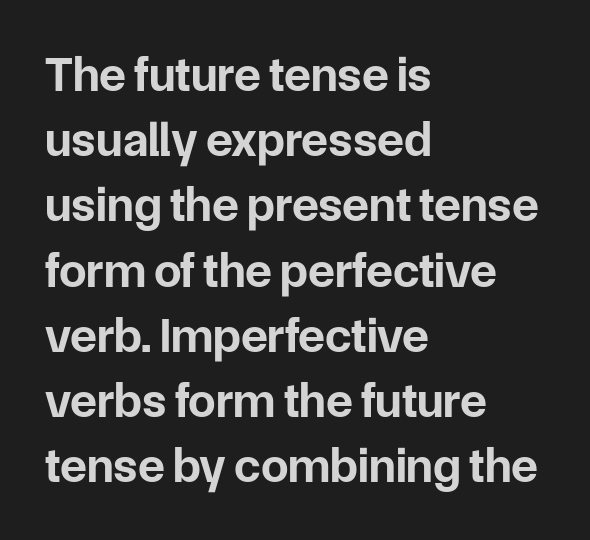
The block of text has a typical density, with ordinary space between rows. The glyphs are unaccompanied by any horizontal stroke below them. If you drew a ruler down the left edge, every line would touch it. Does the weight exceed regular? Yes, all the way to bold. Proportional: the letters do not fall into vertical columns.
